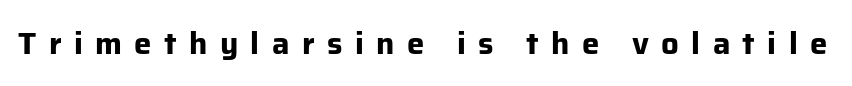
The image shows 31 px bold sans-serif type, upright; set unusually wide letter spacing (+0.4 em), not underlined; low stroke contrast and a medium x-height.
